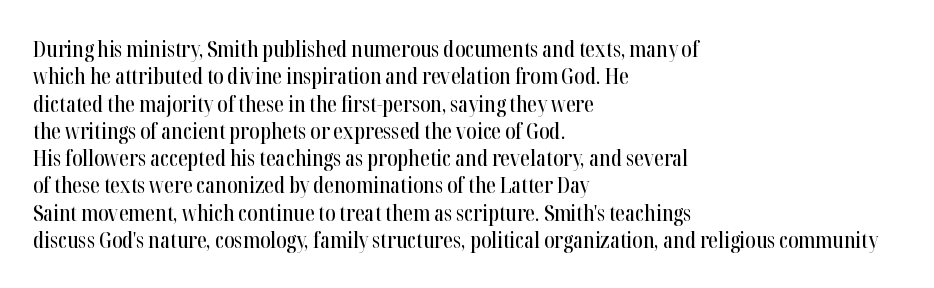
{"italic": "no", "underline": "no", "align": "left", "line_spacing_ratio": 1.24, "letter_spacing": "normal", "letter_spacing_em": 0.0, "glyph_px": 22}
